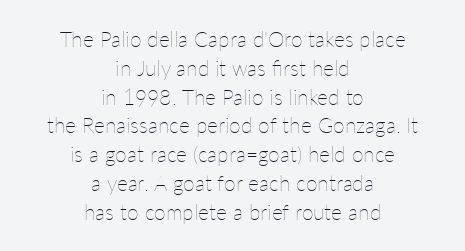
Q: Is the text bold? A: No.
Q: Is the text italic (slanted)? A: No, it is upright.
Q: Is the text underlined? A: No.
Q: How is the paragraph aligned? A: Centered.
Q: Is the spacing between letters normal or unusually wide? A: Normal.
Q: Is the spacing between lines tight, normal or loose? A: Normal.
